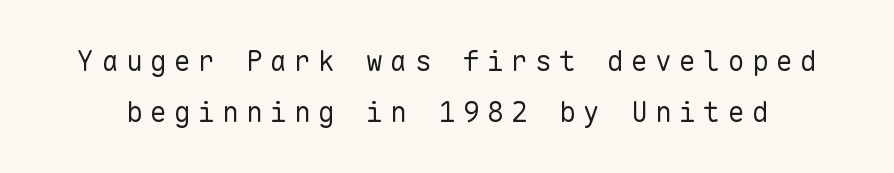
What stands out about the letter spacing? Its width — letters are far apart. Are there feet on the stems? There aren't — it's a sans. The typesetting does not lean heavy: it is not bold. These lines are rendered in a fixed-pitch font. Type without underlining.
